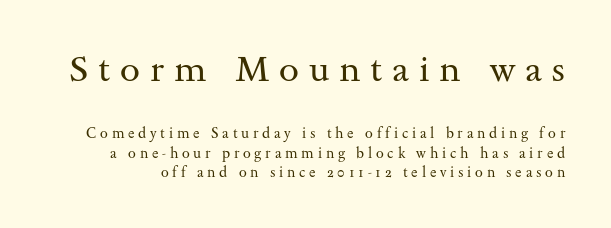
The image shows 36 px regular-weight, wide serif type, upright; set normal line spacing (1.38x), unusually wide letter spacing (+0.27 em), not underlined; the first (top) block is 2.57x larger; medium stroke contrast and a small x-height.
